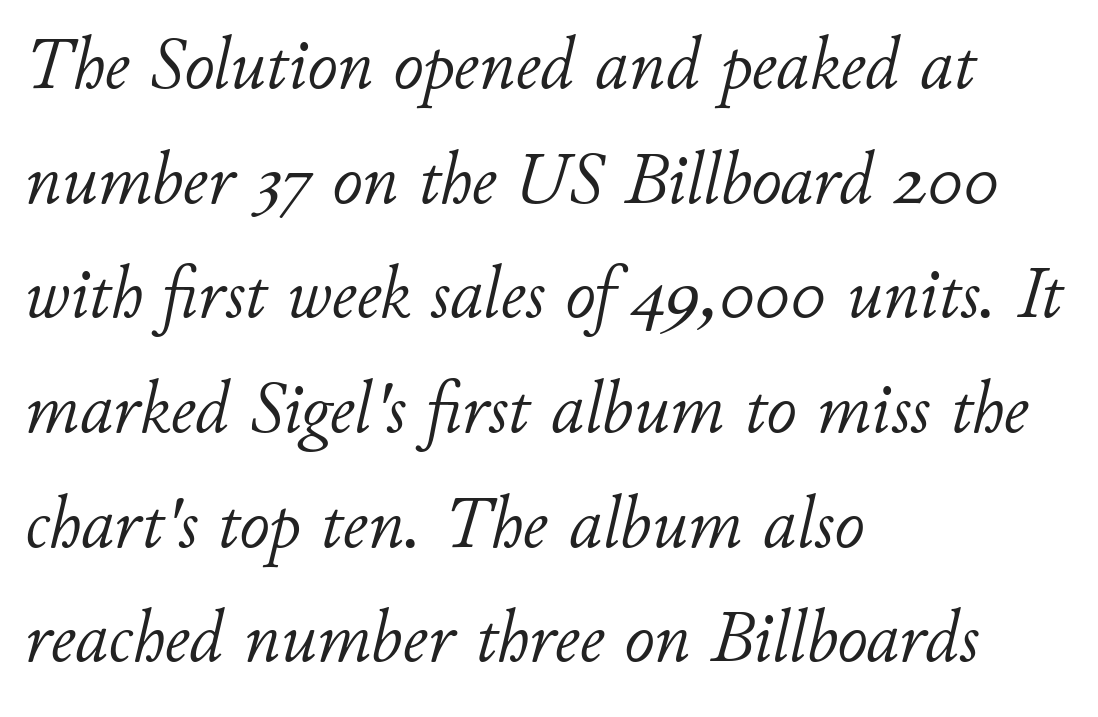
Q: Is the text bold? A: No.
Q: Is the text italic (slanted)? A: Yes, it leans right by about 11 degrees.
Q: Is the text underlined? A: No.
Q: How is the paragraph aligned? A: Left-aligned.
Q: Is the spacing between letters normal or unusually wide? A: Normal.
Q: Is the spacing between lines tight, normal or loose? A: Normal.
Q: Width (condensed, normal, or wide)? A: Normal.
Q: Stroke contrast? A: Low.
Q: x-height? A: Small.
Q: Monospaced? A: No.
